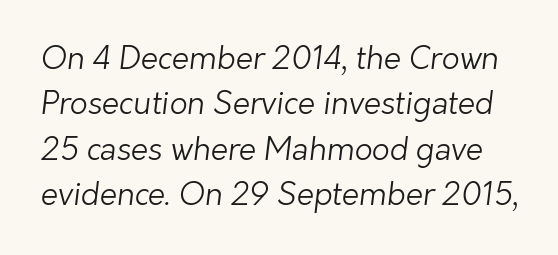
{"serif": "no", "bold": "no", "weight": "light", "width": "normal", "stroke_contrast": "low", "x_height": "medium", "monospaced": "no", "underline": "no", "line_spacing": "normal", "line_spacing_ratio": 1.46, "letter_spacing": "normal", "letter_spacing_em": 0.0, "glyph_px": 31}
